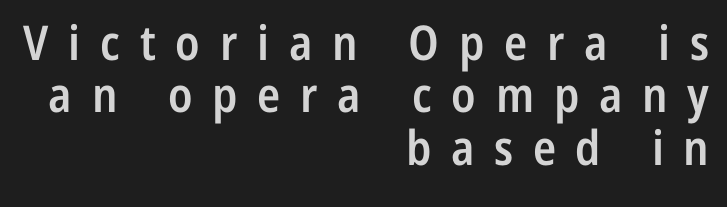
Strokes here are thickened, but only to semibold level. Italic? Not at all — the glyphs are vertical. A typesetter would call this proportional, since set widths differ per character. The face used here is a sans, in the tradition of grotesques and geometrics. Line endings align vertically; line beginnings do not. Each new line begins almost immediately beneath the previous one.
